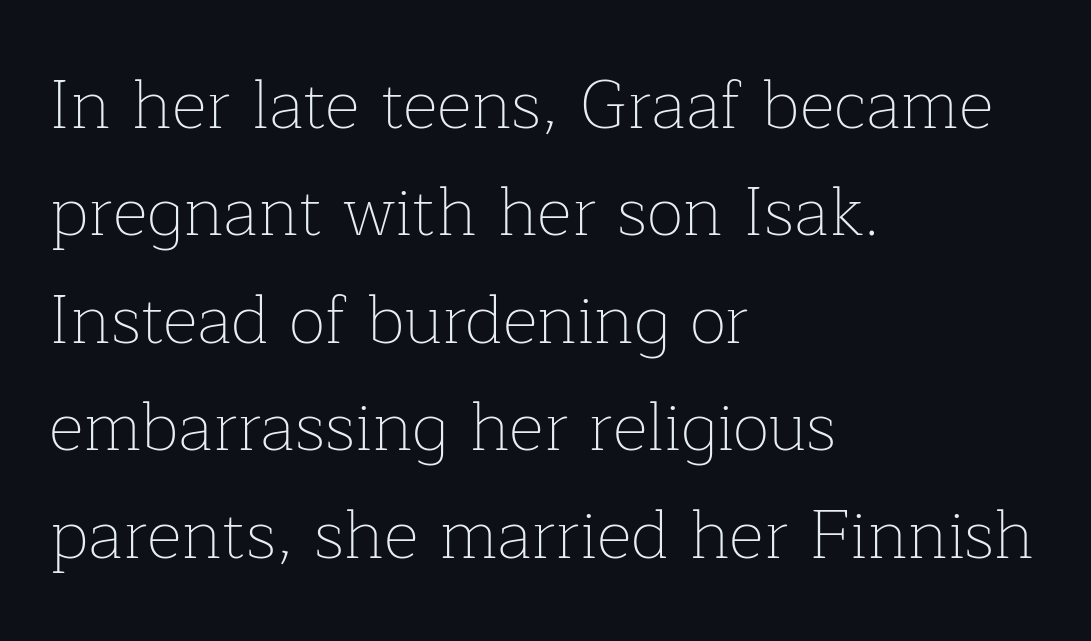
Q: Is the text bold? A: No.
Q: Is the text italic (slanted)? A: No, it is upright.
Q: Is the typeface a serif or a sans-serif typeface? A: Serif.
Q: Is the text underlined? A: No.
Q: How is the paragraph aligned? A: Left-aligned.
Q: Is the spacing between letters normal or unusually wide? A: Normal.
Q: Is the spacing between lines tight, normal or loose? A: Normal.
Q: Width (condensed, normal, or wide)? A: Normal.
Q: Stroke contrast? A: Low.
Q: x-height? A: Medium.
Q: Monospaced? A: No.
